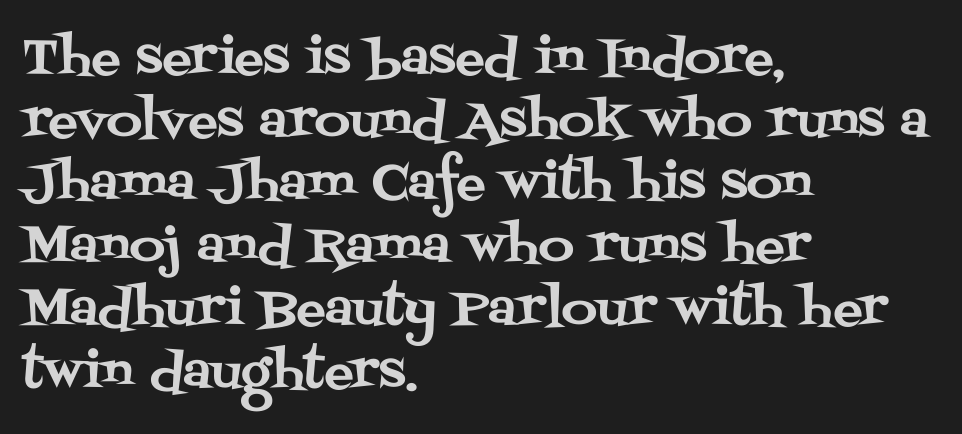
The image shows 49 px serif type, upright; set left-aligned, normal line spacing (1.28x), normal letter spacing, not underlined; medium stroke contrast and a large x-height.
